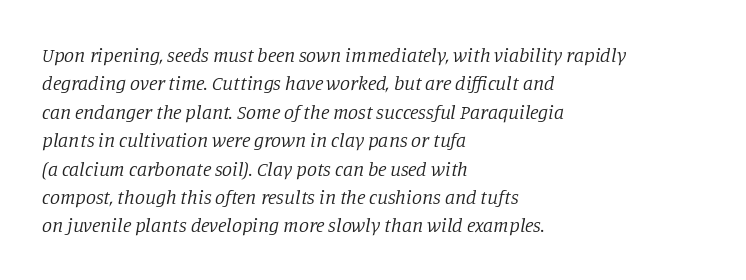
Letter spacing: default. The space directly below the letters is spotless. Is the type slanted? Yes — the strokes lean at a clear angle. Weight: in the light-to-regular range. Rows of type keep a routine distance in the vertical direction. The text block is weighted toward the left margin, trailing off unevenly rightward.
